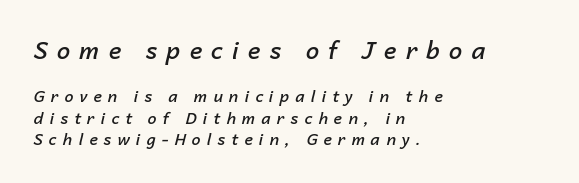
{"italic": "yes", "lean": "right", "slant_degrees": 14, "bold": "semi", "underline": "no", "align": "left", "line_spacing": "normal", "line_spacing_ratio": 1.34, "letter_spacing": "wide", "letter_spacing_em": 0.38, "larger_block": "first", "size_ratio": 1.5, "glyph_px": 24}
